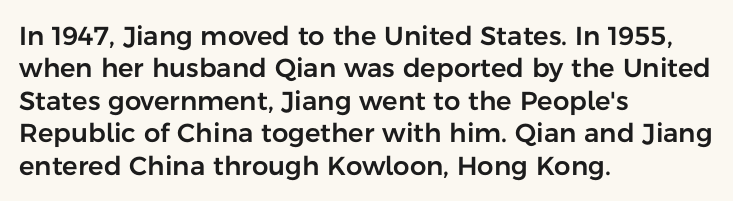
These lines sit exactly where default settings would place them. The letters stand upright; this is a roman face. Typeset ragged right — the left edge is the straight one. Just letters on the line, the space beneath them empty. Caption: standard tracking, unaltered.
